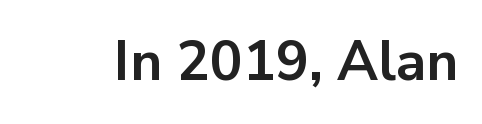
The image shows 55 px bold sans-serif type, upright; set normal letter spacing, not underlined; low stroke contrast and a medium x-height.
